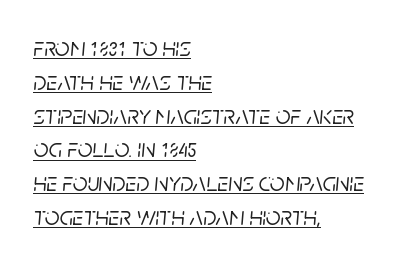
The image shows 26 px text type, italic (leaning right); set left-aligned, normal line spacing (1.3x), normal letter spacing, underlined.
